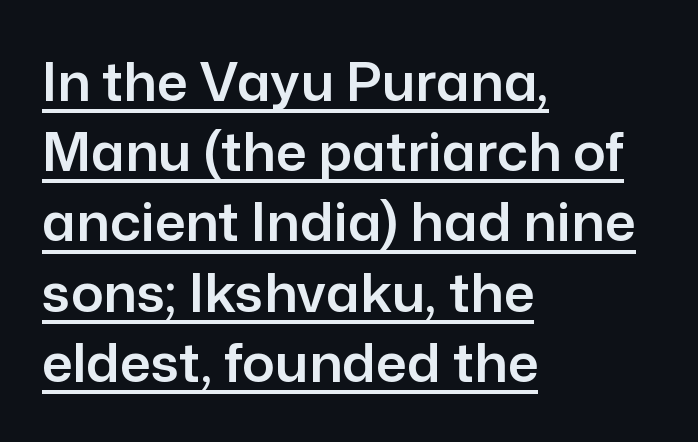
{"serif": "no", "italic": "no", "width": "normal", "stroke_contrast": "low", "x_height": "medium", "monospaced": "no", "underline": "yes", "align": "left", "line_spacing": "normal", "line_spacing_ratio": 1.3, "letter_spacing": "normal", "letter_spacing_em": 0.0, "glyph_px": 54}
